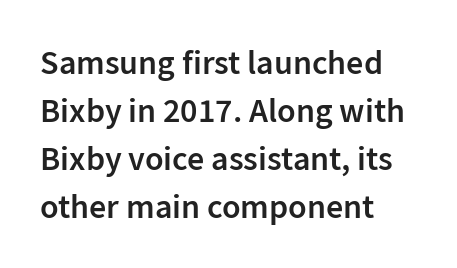
The image shows 34 px semibold sans-serif type, upright; set left-aligned, normal line spacing (1.41x), normal letter spacing, not underlined; low stroke contrast and a medium x-height.
